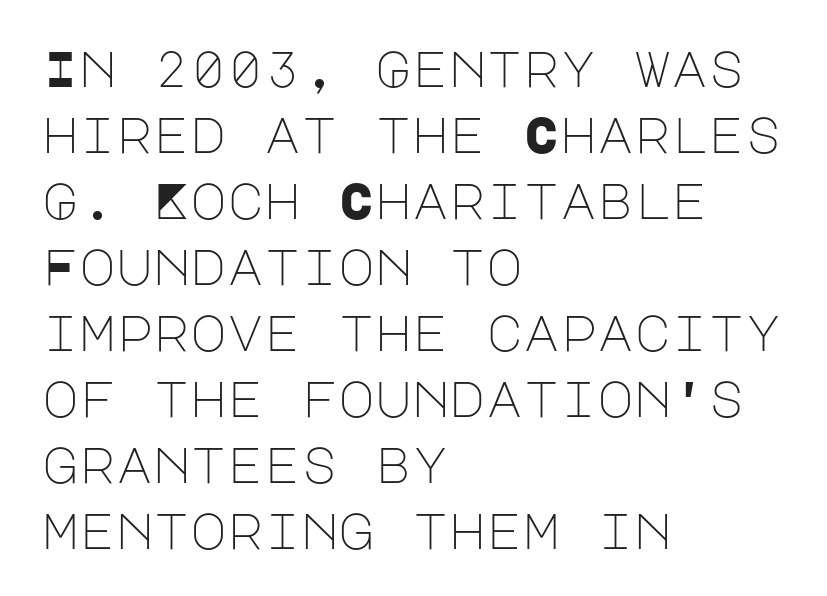
A light-to-regular cut is what we see here. Short and long lines alike share a common starting point at left. Is the letter spacing exaggerated? No — it looks like the ordinary default. Quick note: not italic, upright. Does the type have serifs? No, each stem ends abruptly.
